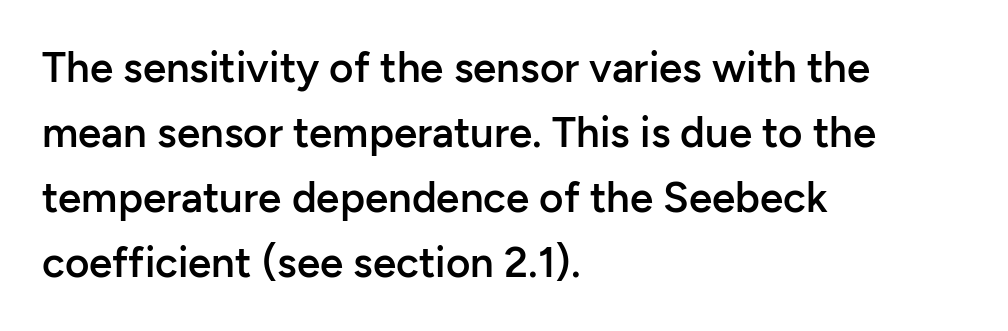
{"serif": "no", "italic": "no", "bold": "semi", "weight": "semibold", "width": "normal", "stroke_contrast": "low", "x_height": "medium", "monospaced": "no", "underline": "no", "align": "left", "line_spacing": "normal", "line_spacing_ratio": 1.55, "letter_spacing": "normal", "letter_spacing_em": 0.0, "glyph_px": 42}
